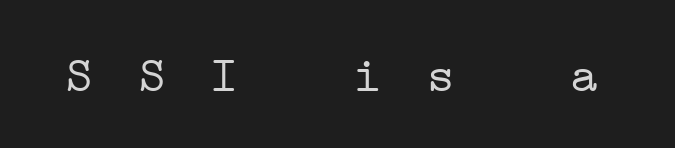
Does extra space separate the letters? Yes, quite a lot of it. Spacing verdict: monospaced, one width for all characters. The designer went with a serif here, giving each stem small feet. The font is comparable to plain body text, perhaps lighter. The zone under the glyphs is completely vacant.
